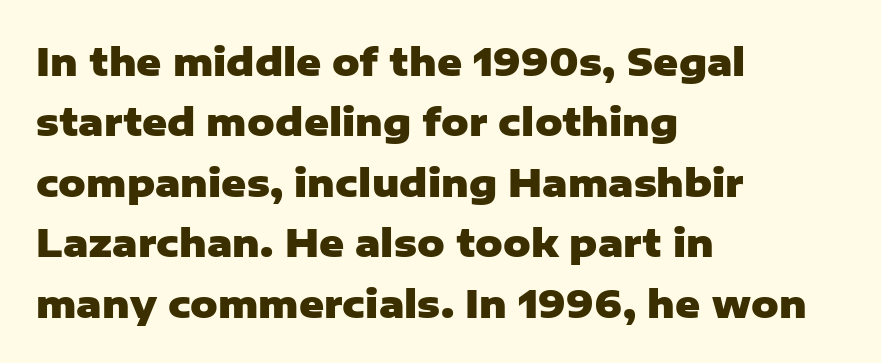
Does the copy run flush right? No — it runs flush left. A typesetter would mark this as roman, not italic. In terms of weight, the rendering is a true, heavy bold. Type style note: lacks serifs. Descender tails drop into unmarked territory. No extra tracking has been applied to these lines.
